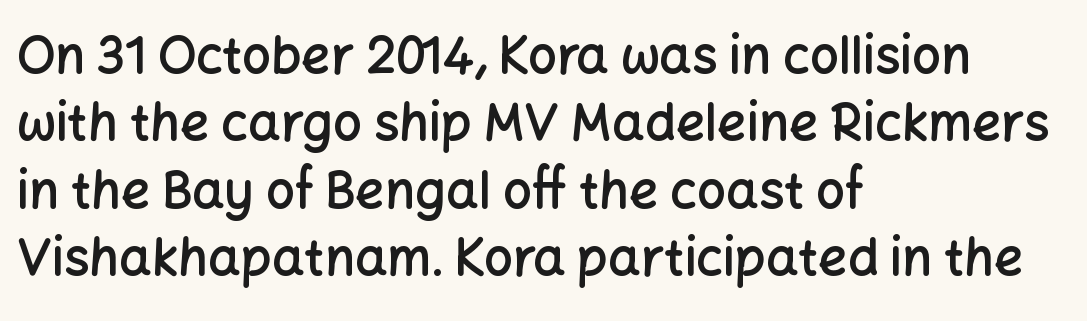
Q: Is the text bold? A: Semi-bold.
Q: Is the text italic (slanted)? A: No, it is upright.
Q: Is the typeface a serif or a sans-serif typeface? A: Sans-serif.
Q: Is the text underlined? A: No.
Q: How is the paragraph aligned? A: Left-aligned.
Q: Is the spacing between letters normal or unusually wide? A: Normal.
Q: Is the spacing between lines tight, normal or loose? A: Normal.
Q: Width (condensed, normal, or wide)? A: Normal.
Q: Stroke contrast? A: Low.
Q: x-height? A: Medium.
Q: Monospaced? A: No.
